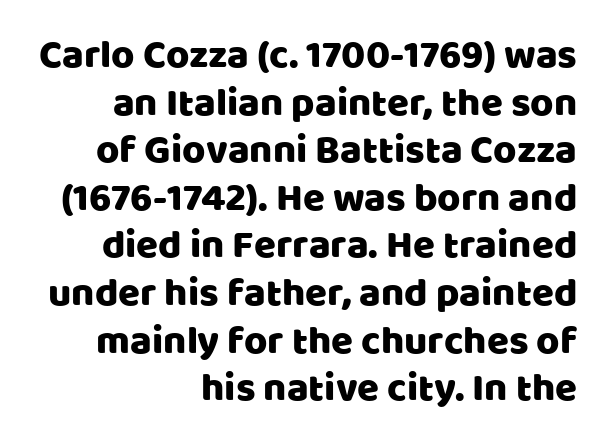
Q: Is the text italic (slanted)? A: No, it is upright.
Q: Is the typeface a serif or a sans-serif typeface? A: Sans-serif.
Q: Is the text underlined? A: No.
Q: How is the paragraph aligned? A: Right-aligned.
Q: Is the spacing between letters normal or unusually wide? A: Normal.
Q: Width (condensed, normal, or wide)? A: Normal.
Q: Stroke contrast? A: Low.
Q: x-height? A: Large.
Q: Monospaced? A: No.
